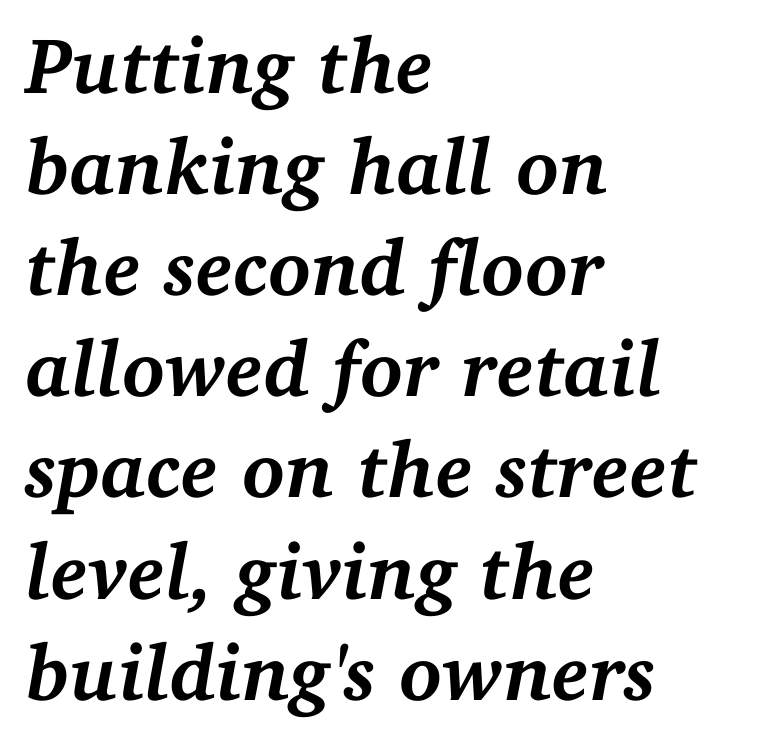
The image shows 79 px semibold serif type, italic (leaning right); set left-aligned, normal line spacing (1.28x), normal letter spacing, not underlined; medium stroke contrast and a medium x-height.
